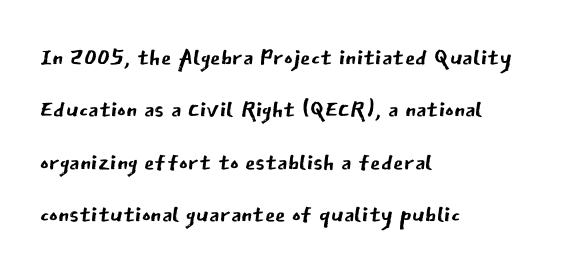
The image shows 33 px regular-weight sans-serif type, upright; set left-aligned, normal line spacing (1.59x), normal letter spacing, not underlined; low stroke contrast and a medium x-height.
